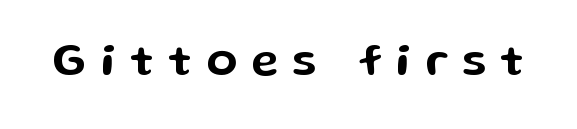
{"serif": "no", "italic": "no", "width": "wide", "stroke_contrast": "low", "x_height": "medium", "monospaced": "no", "underline": "no", "letter_spacing": "wide", "letter_spacing_em": 0.32, "glyph_px": 45}
